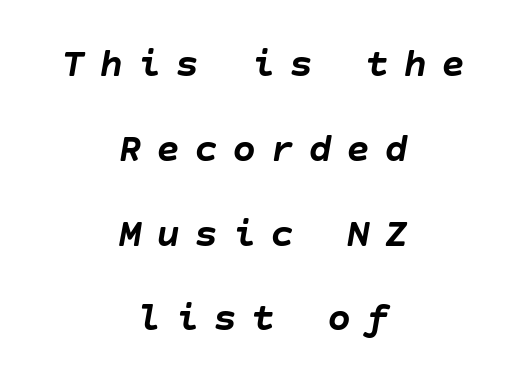
Only glyphs here, with clear space below each row. Each word looks stretched out because of the extra space between its letters. The block of text is sparse from top to bottom, with ample space between rows. Teacher's note: observe the equal gaps on both sides — that is centered alignment. The whole block is typeset with a tilt.
